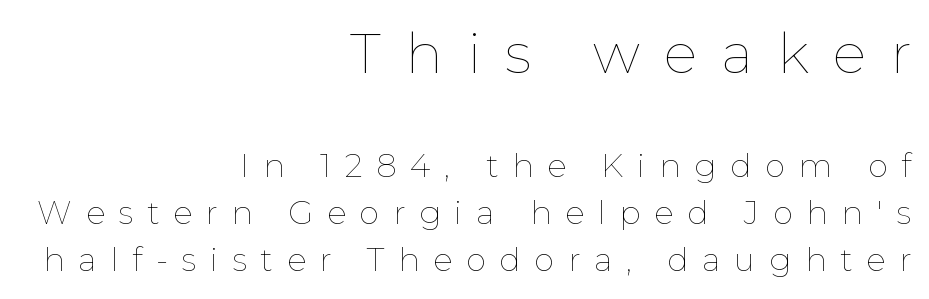
Q: Is the text bold? A: No.
Q: Is the text italic (slanted)? A: No, it is upright.
Q: Is the text underlined? A: No.
Q: How is the paragraph aligned? A: Right-aligned.
Q: Is the spacing between letters normal or unusually wide? A: Unusually wide.
Q: Is the spacing between lines tight, normal or loose? A: Normal.
Q: Which block of text is set in a larger size, the first (top) or the second (bottom)? A: The first (top) one.
Q: Width (condensed, normal, or wide)? A: Normal.
Q: Stroke contrast? A: Low.
Q: x-height? A: Medium.
Q: Monospaced? A: No.
